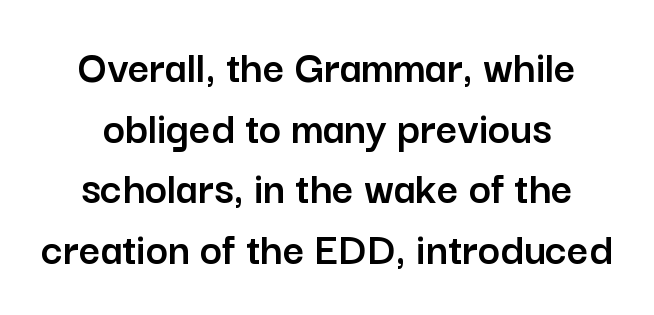
The image shows 47 px sans-serif type, upright; set normal line spacing (1.29x), normal letter spacing, not underlined; low stroke contrast and a medium x-height.
